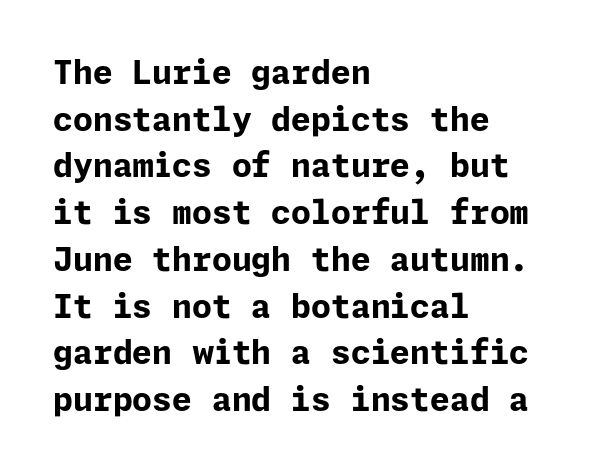
{"serif": "no", "italic": "no", "bold": "yes", "weight": "bold", "width": "normal", "stroke_contrast": "low", "x_height": "medium", "underline": "no", "align": "left", "line_spacing": "normal", "line_spacing_ratio": 1.46, "letter_spacing": "normal", "letter_spacing_em": 0.0, "glyph_px": 32}
